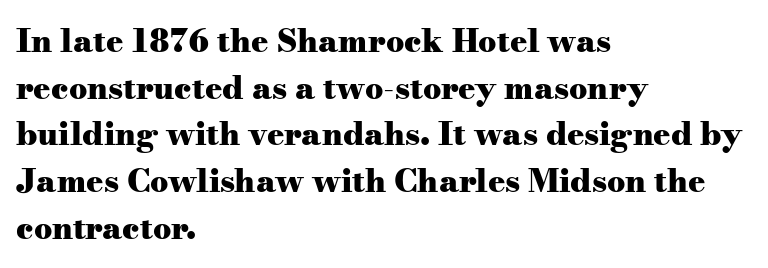
The image shows 32 px heavy, wide serif type, upright; set left-aligned, normal line spacing (1.46x), normal letter spacing, not underlined; medium stroke contrast and a small x-height.
